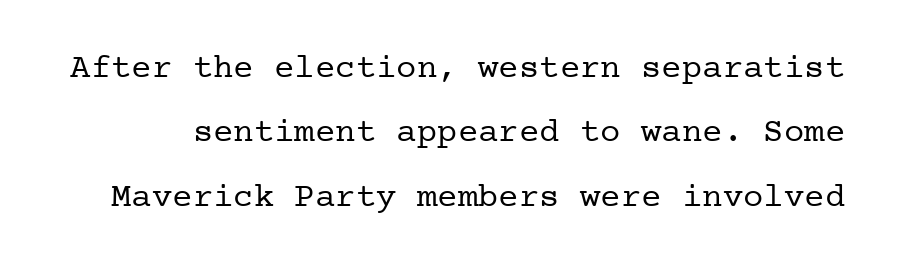
Q: Is the text bold? A: No.
Q: Is the text italic (slanted)? A: No, it is upright.
Q: Is the typeface a serif or a sans-serif typeface? A: Serif.
Q: Is the text underlined? A: No.
Q: Is the spacing between letters normal or unusually wide? A: Normal.
Q: Width (condensed, normal, or wide)? A: Normal.
Q: Stroke contrast? A: Low.
Q: x-height? A: Medium.
